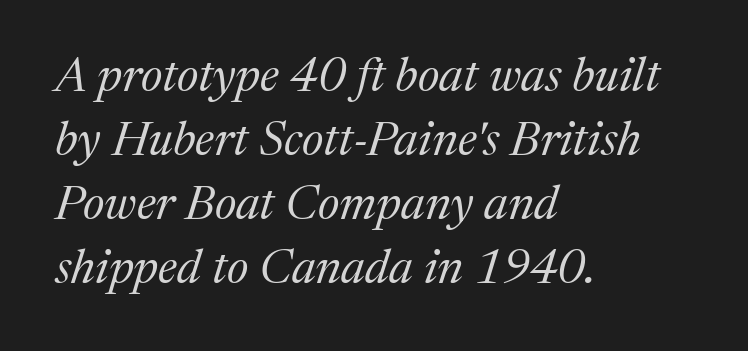
The image shows 48 px regular-weight serif type, italic (leaning right); set left-aligned, normal line spacing (1.33x), normal letter spacing, not underlined; medium stroke contrast and a medium x-height.
